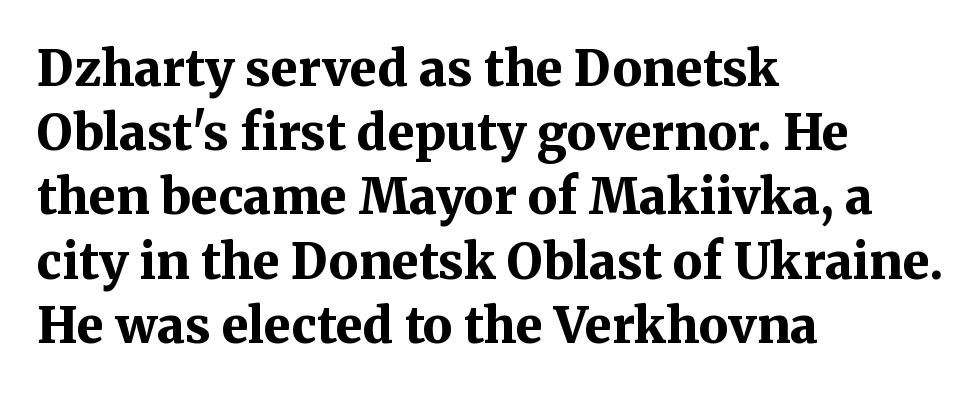
{"serif": "yes", "italic": "no", "bold": "yes", "weight": "bold", "width": "normal", "stroke_contrast": "medium", "x_height": "medium", "monospaced": "no", "underline": "no", "align": "left", "line_spacing": "normal", "line_spacing_ratio": 1.31, "letter_spacing": "normal", "letter_spacing_em": 0.0, "glyph_px": 49}
